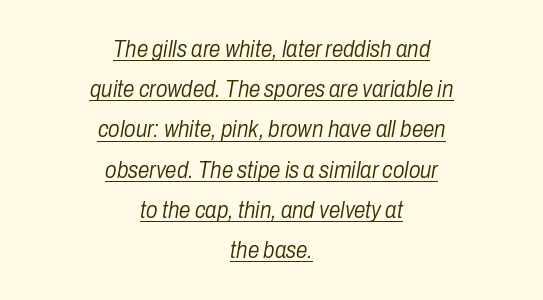
Each line is balanced around a shared central axis. This is underlined copy, the kind a proofreader might mark for attention. If you drew a line through each stem, it would be angled. Tracking value appears to be zero — textbook default spacing.
